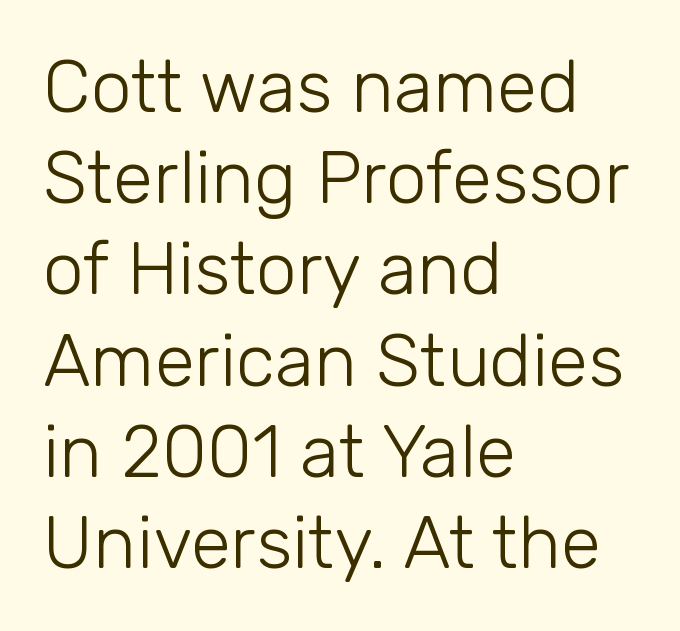
{"serif": "no", "italic": "no", "bold": "no", "weight": "light", "width": "normal", "stroke_contrast": "low", "x_height": "medium", "monospaced": "no", "underline": "no", "align": "left", "line_spacing": "normal", "line_spacing_ratio": 1.25, "letter_spacing": "normal", "letter_spacing_em": 0.0, "glyph_px": 73}
